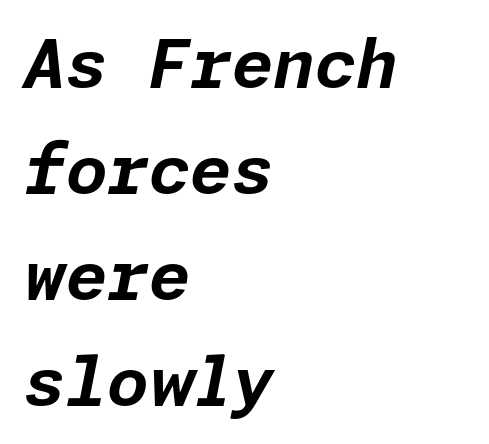
Q: Is the text bold? A: Yes.
Q: Is the text italic (slanted)? A: Yes, it leans right by about 11 degrees.
Q: Is the text underlined? A: No.
Q: How is the paragraph aligned? A: Left-aligned.
Q: Is the spacing between letters normal or unusually wide? A: Normal.
Q: Is the spacing between lines tight, normal or loose? A: Normal.
Q: Width (condensed, normal, or wide)? A: Normal.
Q: Stroke contrast? A: Low.
Q: x-height? A: Medium.
